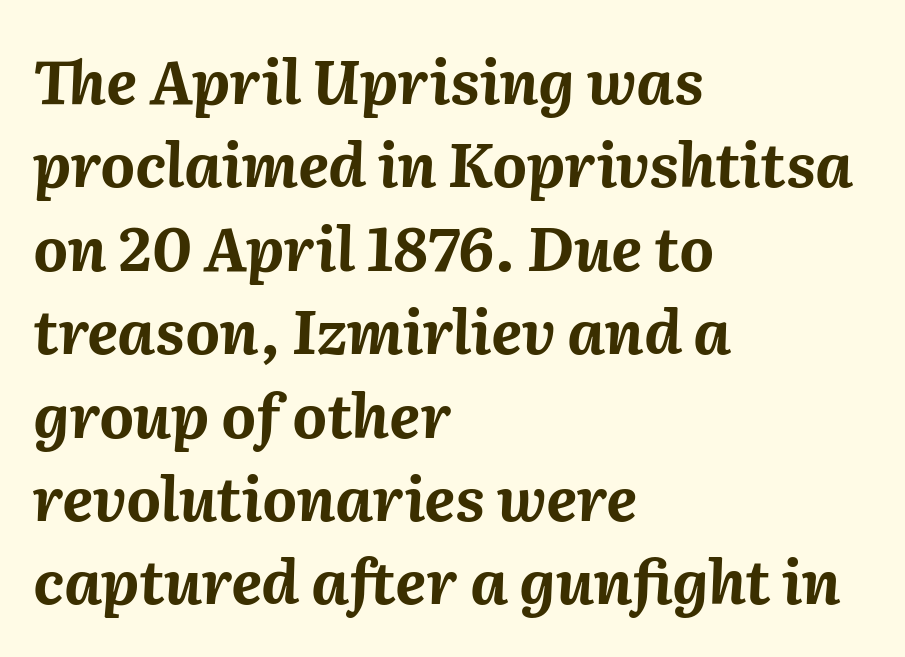
{"italic": "yes", "lean": "right", "slant_degrees": 2, "bold": "yes", "weight": "bold", "width": "normal", "stroke_contrast": "medium", "x_height": "medium", "monospaced": "no", "underline": "no", "align": "left", "line_spacing": "normal", "line_spacing_ratio": 1.39, "letter_spacing": "normal", "letter_spacing_em": 0.0, "glyph_px": 60}
